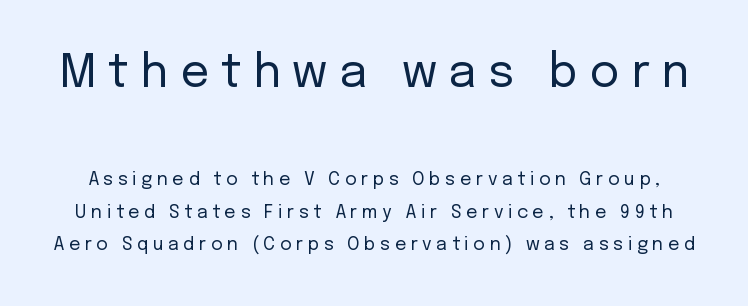
This reads as an unemphasized weight, regular at the heaviest. Larger block? The one above; the one below is distinctly smaller. Look at the tracking — it's clearly loosened, letters drifting apart. The area under the type is left untouched. Is this a fixed-width face? No — the glyphs have proportional, varying widths. Stroke terminals: plain, sans-serif.
